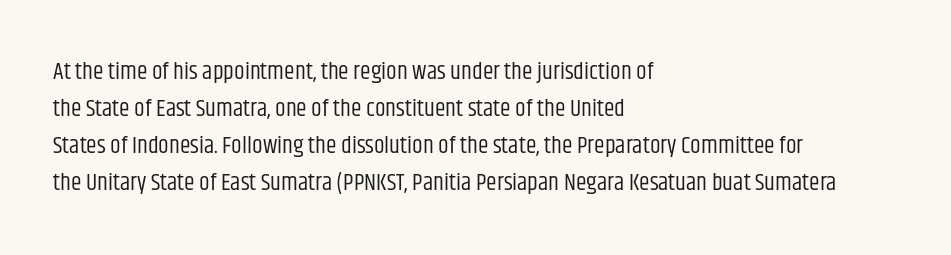
The image shows 24 px text type, upright; set left-aligned, normal line spacing (1.54x), normal letter spacing, not underlined.
